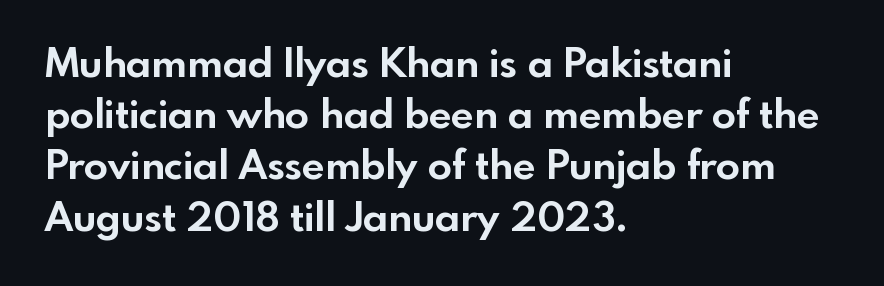
The image shows 40 px bold sans-serif type, upright; set left-aligned, normal line spacing (1.28x), normal letter spacing, not underlined; a small x-height.
